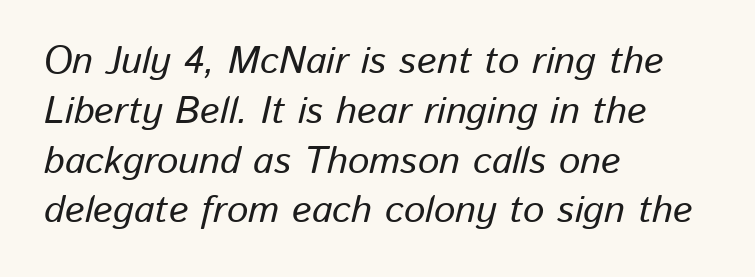
The image shows 38 px text type, italic (leaning right); set left-aligned, normal line spacing (1.31x), normal letter spacing, not underlined; low stroke contrast and a medium x-height.
